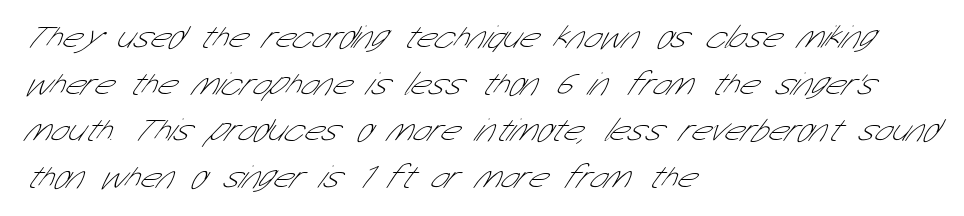
The image shows 33 px thin, condensed sans-serif type; set left-aligned, normal line spacing (1.41x), normal letter spacing, not underlined; low stroke contrast and a medium x-height.
